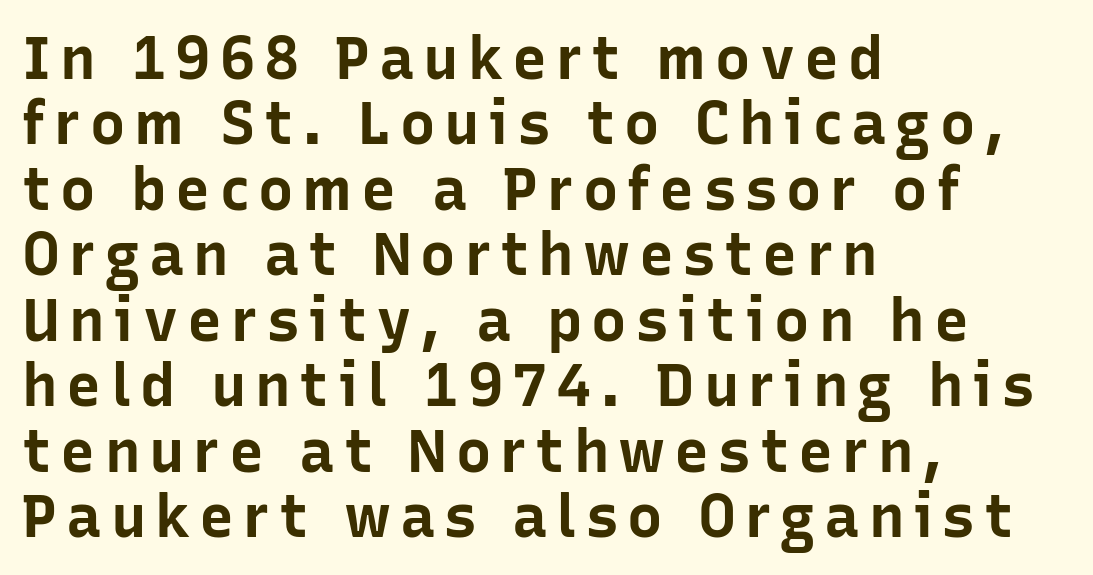
Q: Is the text bold? A: Yes.
Q: Is the text italic (slanted)? A: No, it is upright.
Q: Is the typeface a serif or a sans-serif typeface? A: Sans-serif.
Q: Is the text underlined? A: No.
Q: How is the paragraph aligned? A: Left-aligned.
Q: Is the spacing between lines tight, normal or loose? A: Tight.
Q: Width (condensed, normal, or wide)? A: Normal.
Q: Stroke contrast? A: Low.
Q: x-height? A: Medium.
Q: Monospaced? A: No.
